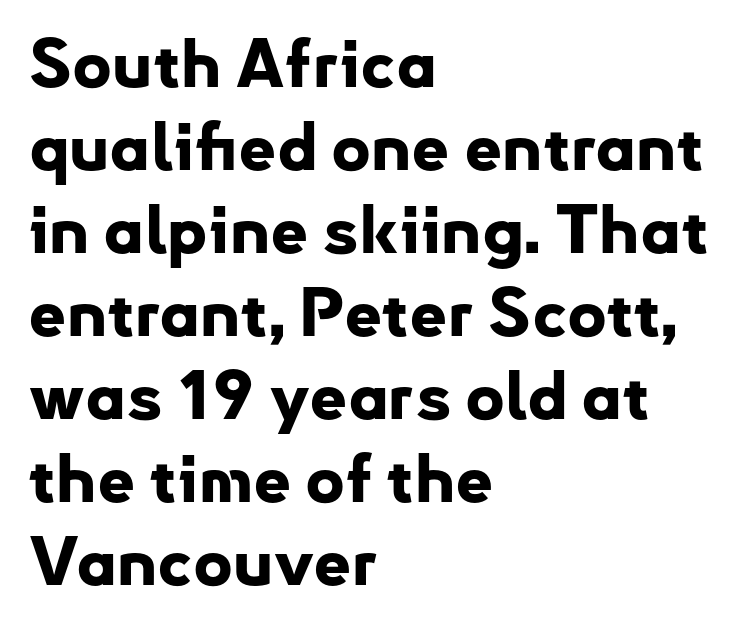
These lines keep a tight, regular rhythm from letter to letter. These lines are rendered in a variable-pitch font. The letters stand straight up with perfectly vertical stems. All the whitespace from short lines collects on the right.
